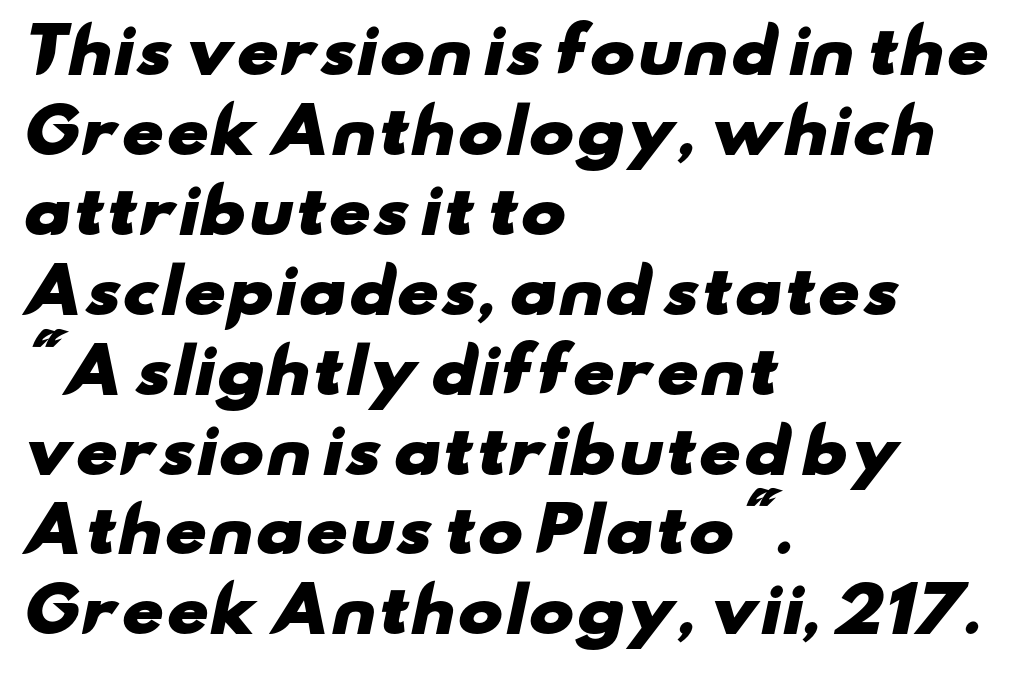
Q: Is the text bold? A: Yes.
Q: Is the typeface a serif or a sans-serif typeface? A: Sans-serif.
Q: Is the text underlined? A: No.
Q: How is the paragraph aligned? A: Left-aligned.
Q: Is the spacing between letters normal or unusually wide? A: Normal.
Q: Is the spacing between lines tight, normal or loose? A: Normal.
Q: Width (condensed, normal, or wide)? A: Wide.
Q: Stroke contrast? A: Low.
Q: x-height? A: Small.
Q: Monospaced? A: No.
